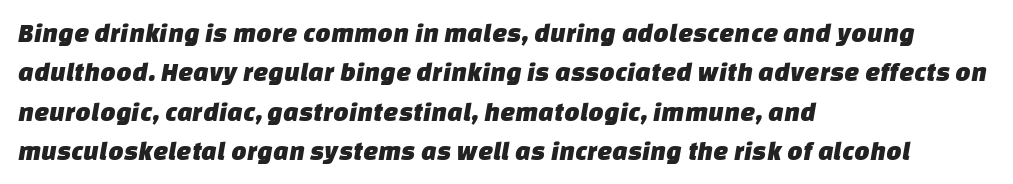
{"underline": "no", "align": "left", "line_spacing": "normal", "line_spacing_ratio": 1.46, "letter_spacing": "normal", "letter_spacing_em": 0.0, "glyph_px": 27}
